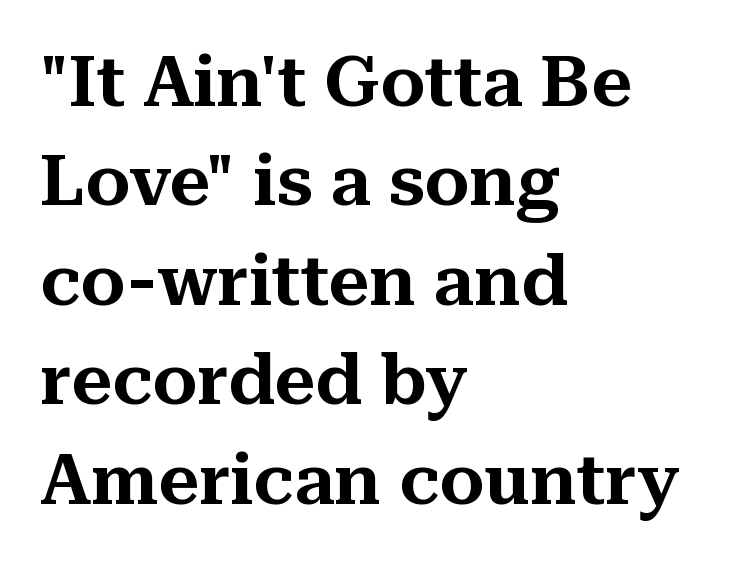
Q: Is the text italic (slanted)? A: No, it is upright.
Q: Is the typeface a serif or a sans-serif typeface? A: Serif.
Q: Is the text underlined? A: No.
Q: How is the paragraph aligned? A: Left-aligned.
Q: Is the spacing between letters normal or unusually wide? A: Normal.
Q: Is the spacing between lines tight, normal or loose? A: Normal.
Q: Width (condensed, normal, or wide)? A: Normal.
Q: Stroke contrast? A: Medium.
Q: x-height? A: Medium.
Q: Monospaced? A: No.
